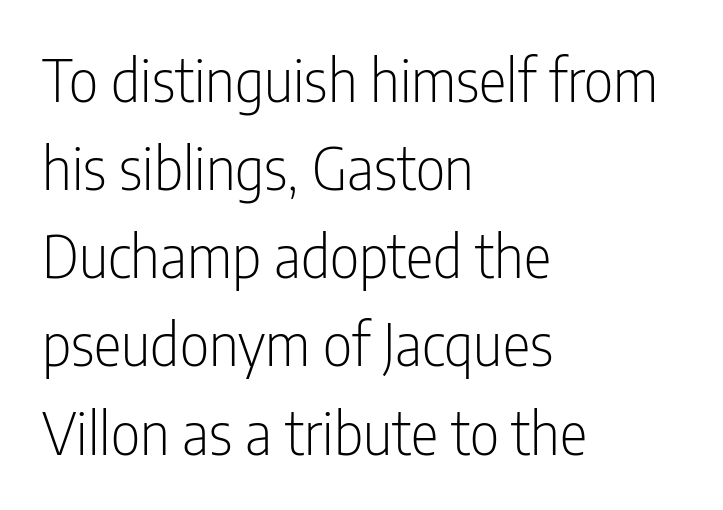
Stroke mass is kept to a normal reading level or below. Anything drawn beneath the words? Only blank space. This rendering uses left alignment, leaving the right contour irregular. In terms of letterspacing, this is plain default setting.
